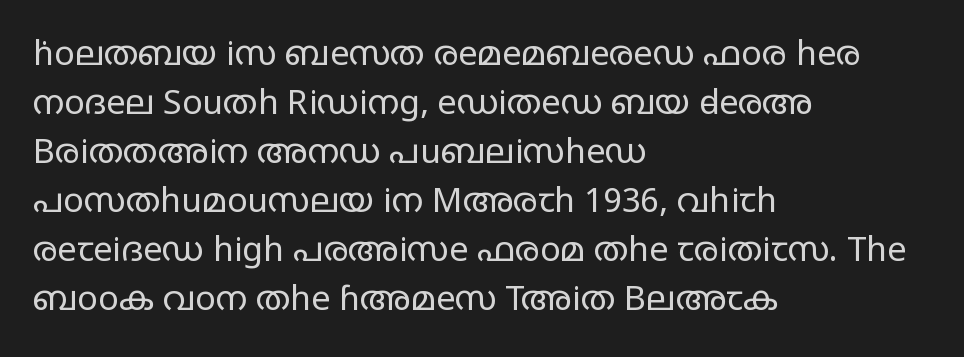
Q: Is the text bold? A: No.
Q: Is the text italic (slanted)? A: No, it is upright.
Q: Is the typeface a serif or a sans-serif typeface? A: Sans-serif.
Q: Is the text underlined? A: No.
Q: How is the paragraph aligned? A: Left-aligned.
Q: Is the spacing between letters normal or unusually wide? A: Normal.
Q: Is the spacing between lines tight, normal or loose? A: Normal.
Q: Width (condensed, normal, or wide)? A: Wide.
Q: Stroke contrast? A: Low.
Q: x-height? A: Large.
Q: Monospaced? A: No.
